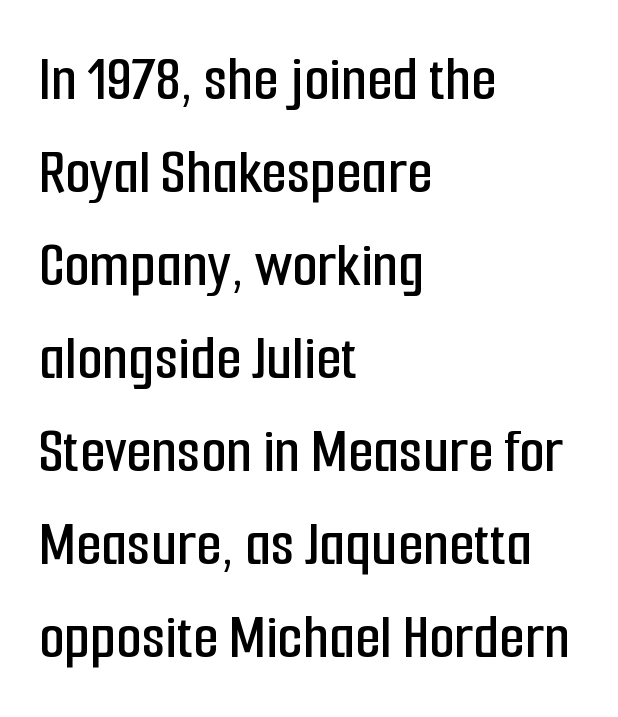
{"serif": "no", "italic": "no", "width": "condensed", "stroke_contrast": "low", "x_height": "medium", "monospaced": "no", "underline": "no", "align": "left", "line_spacing": "normal", "line_spacing_ratio": 1.41, "letter_spacing": "normal", "letter_spacing_em": 0.0, "glyph_px": 66}
